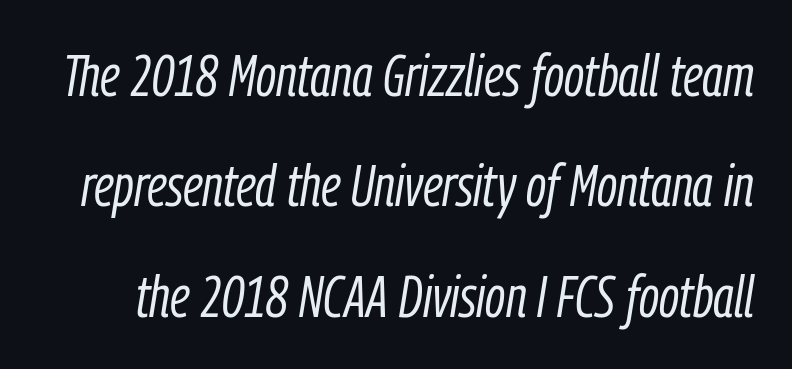
{"italic": "yes", "lean": "right", "slant_degrees": 9, "bold": "no", "weight": "light", "width": "condensed", "stroke_contrast": "low", "x_height": "medium", "monospaced": "no", "underline": "no", "line_spacing_ratio": 1.87, "letter_spacing": "normal", "letter_spacing_em": 0.0, "glyph_px": 59}
